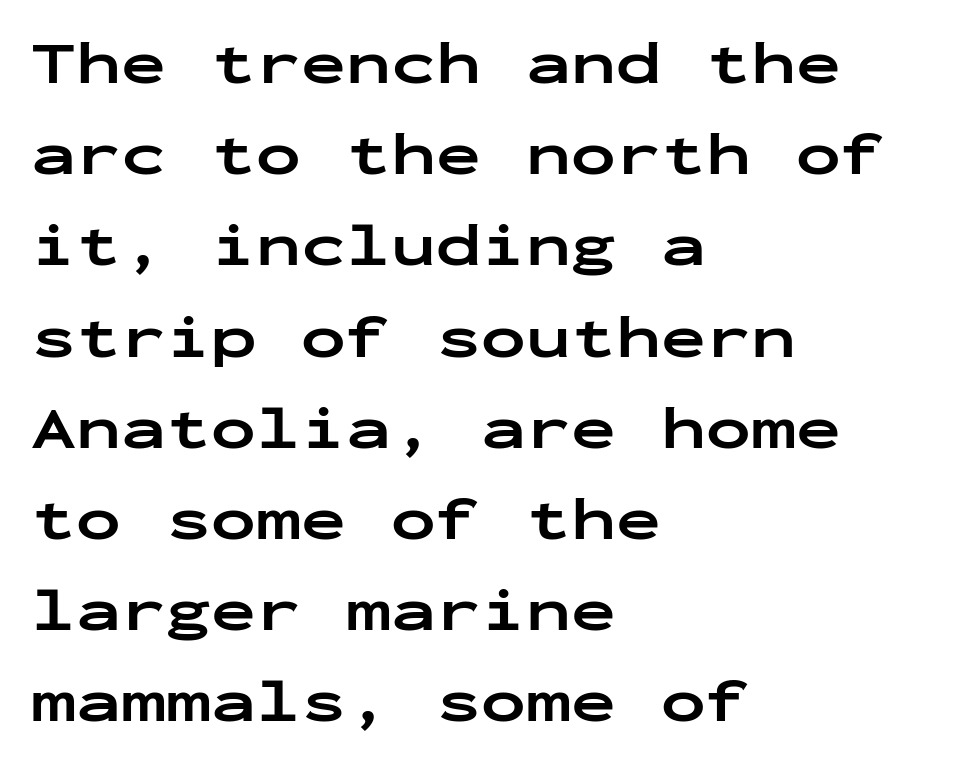
Strokes here are thick enough to call this a true bold. The glyphs in this specimen are sans serif. The line-height multiplier appears to be the usual default. Compared with typical body copy, the letter spacing here is the same. Monospaced: the letters line up in strict vertical columns. Short and long lines alike share a common starting point at left.
